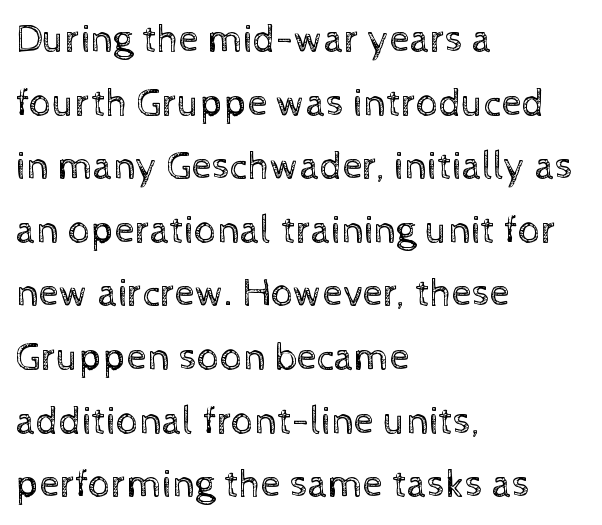
Glyph-to-glyph distance matches everyday printed text. Is the type heavy? It reads as light-to-regular instead. Descenders hang freely into open space. The letters stand straight up with perfectly vertical stems. Students, observe: this is what conventionally led text looks like.
